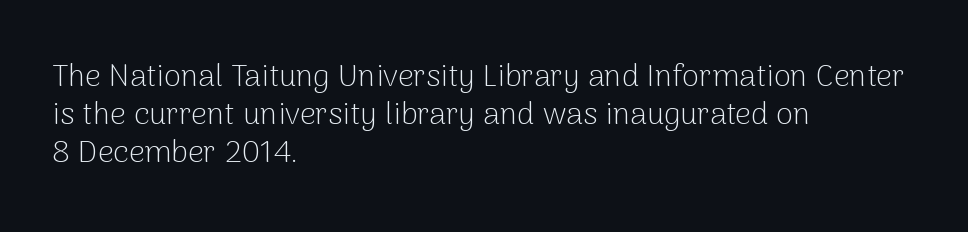
{"serif": "no", "italic": "no", "bold": "no", "weight": "light", "width": "normal", "stroke_contrast": "low", "x_height": "medium", "monospaced": "no", "underline": "no", "align": "left", "line_spacing_ratio": 1.22, "letter_spacing": "normal", "letter_spacing_em": 0.0, "glyph_px": 31}
